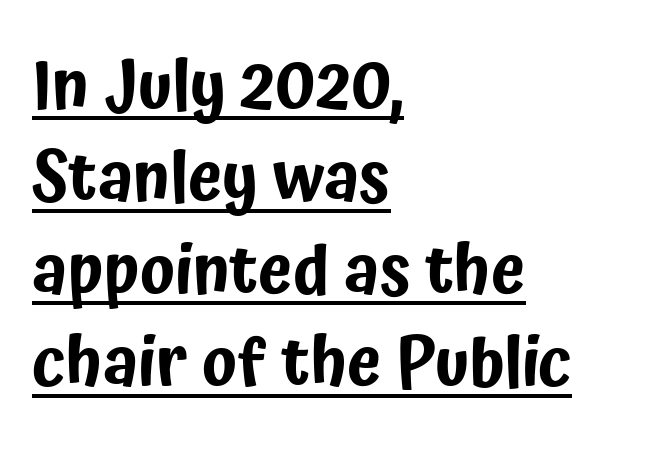
Upright lettering throughout. The passage shown is underscored from start to finish. These lines are rendered in a variable-pitch font. The setting favours the left margin, as ordinary paragraphs usually do. These lines are composed in type without serifs.
